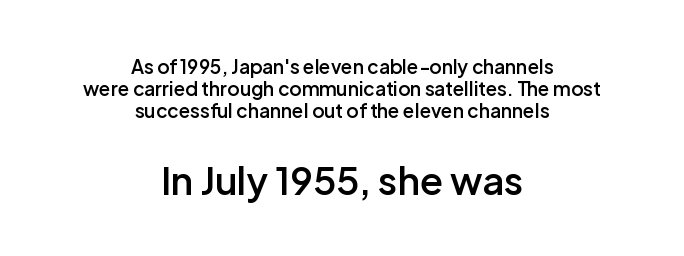
Type without underlining. Observe the absence of serifs on each vertical stroke in this sample. Tracking here is standard; glyphs follow each other at the usual distance. Alignment: centered. Is there any slant? The stems are plumb. Between these two stacked blocks, the lower one wins on size.
